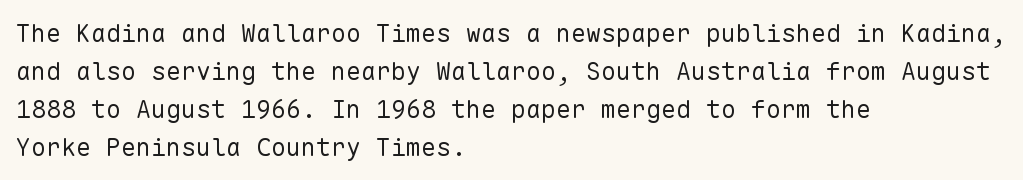
Q: Is the text bold? A: No.
Q: Is the text italic (slanted)? A: No, it is upright.
Q: Is the text underlined? A: No.
Q: How is the paragraph aligned? A: Left-aligned.
Q: Is the spacing between letters normal or unusually wide? A: Normal.
Q: Is the spacing between lines tight, normal or loose? A: Normal.
